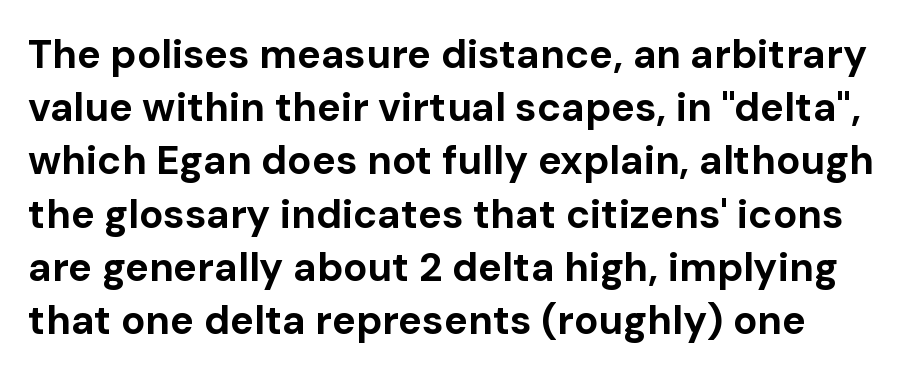
Q: Is the text bold? A: Yes.
Q: Is the text italic (slanted)? A: No, it is upright.
Q: Is the typeface a serif or a sans-serif typeface? A: Sans-serif.
Q: Is the text underlined? A: No.
Q: Is the spacing between letters normal or unusually wide? A: Normal.
Q: Is the spacing between lines tight, normal or loose? A: Normal.
Q: Width (condensed, normal, or wide)? A: Normal.
Q: Stroke contrast? A: Low.
Q: x-height? A: Medium.
Q: Monospaced? A: No.
